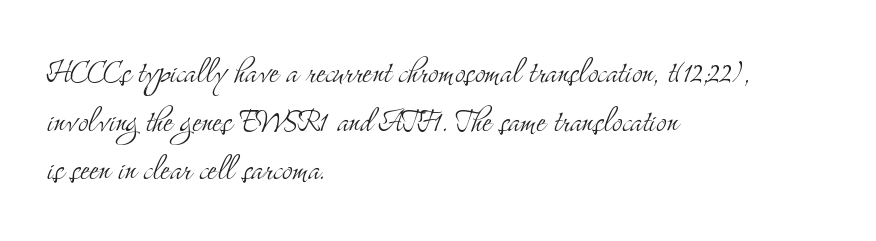
Q: Is the text bold? A: No.
Q: Is the text italic (slanted)? A: Yes.
Q: Is the typeface a serif or a sans-serif typeface? A: Serif.
Q: Is the text underlined? A: No.
Q: How is the paragraph aligned? A: Left-aligned.
Q: Is the spacing between letters normal or unusually wide? A: Normal.
Q: Is the spacing between lines tight, normal or loose? A: Normal.
Q: Width (condensed, normal, or wide)? A: Condensed.
Q: Stroke contrast? A: Medium.
Q: x-height? A: Small.
Q: Monospaced? A: No.
